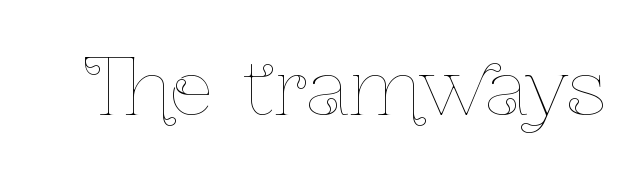
The image shows 76 px thin, condensed type, upright; set normal letter spacing, not underlined; low stroke contrast and a medium x-height.
